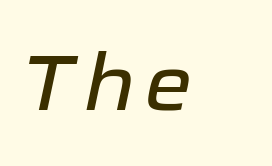
Q: Is the text italic (slanted)? A: Yes, it leans right by about 12 degrees.
Q: Is the text underlined? A: No.
Q: How is the paragraph aligned? A: Left-aligned.
Q: Width (condensed, normal, or wide)? A: Normal.
Q: Stroke contrast? A: Low.
Q: x-height? A: Medium.
Q: Monospaced? A: No.
